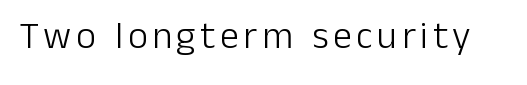
Q: Is the text bold? A: No.
Q: Is the text italic (slanted)? A: No, it is upright.
Q: Is the typeface a serif or a sans-serif typeface? A: Sans-serif.
Q: Is the text underlined? A: No.
Q: Width (condensed, normal, or wide)? A: Normal.
Q: Stroke contrast? A: Low.
Q: x-height? A: Medium.
Q: Monospaced? A: No.
